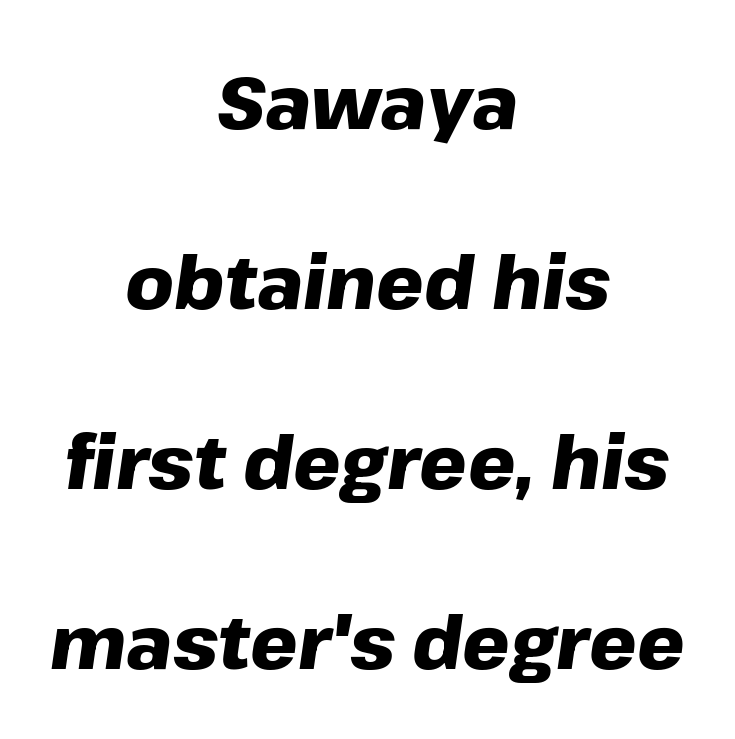
The face used here is proportionally spaced, like ordinary book or web type. The font is running at its bold setting. The paragraph has two soft edges and a firm central axis. Plain, unruled lines of type. The face used here is rendered with its standard letterfit.
